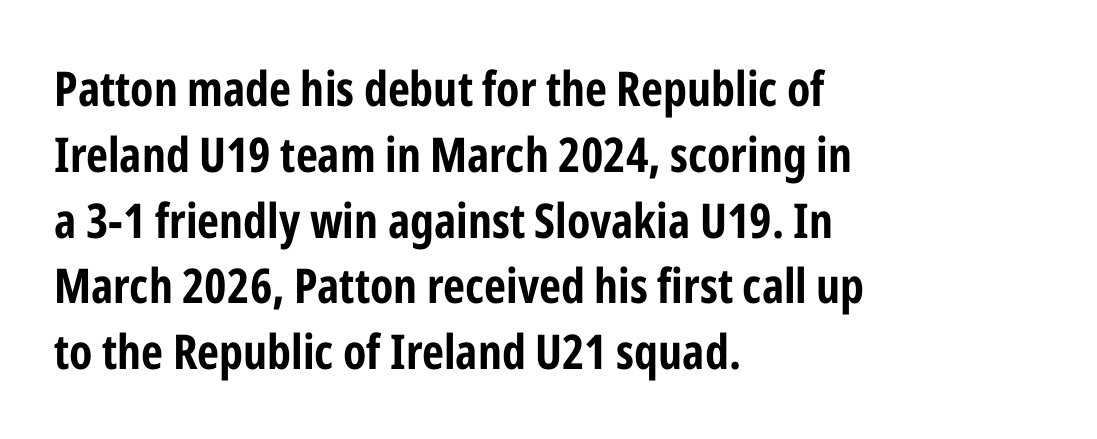
{"serif": "no", "italic": "no", "bold": "yes", "weight": "bold", "width": "condensed", "stroke_contrast": "low", "x_height": "medium", "monospaced": "no", "underline": "no", "align": "left", "line_spacing": "normal", "line_spacing_ratio": 1.37, "letter_spacing": "normal", "letter_spacing_em": 0.0, "glyph_px": 48}
